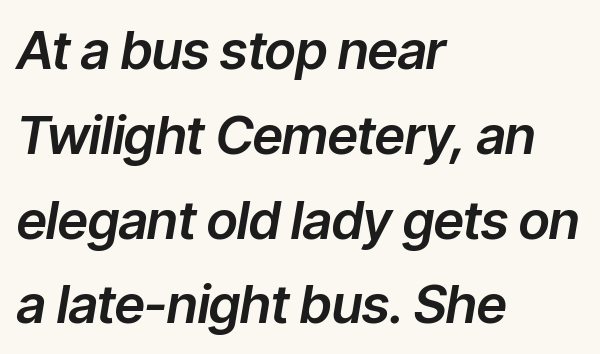
Q: Is the text italic (slanted)? A: Yes, it leans right by about 9 degrees.
Q: Is the text underlined? A: No.
Q: How is the paragraph aligned? A: Left-aligned.
Q: Is the spacing between letters normal or unusually wide? A: Normal.
Q: Is the spacing between lines tight, normal or loose? A: Normal.
Q: Width (condensed, normal, or wide)? A: Normal.
Q: Stroke contrast? A: Low.
Q: x-height? A: Medium.
Q: Monospaced? A: No.
